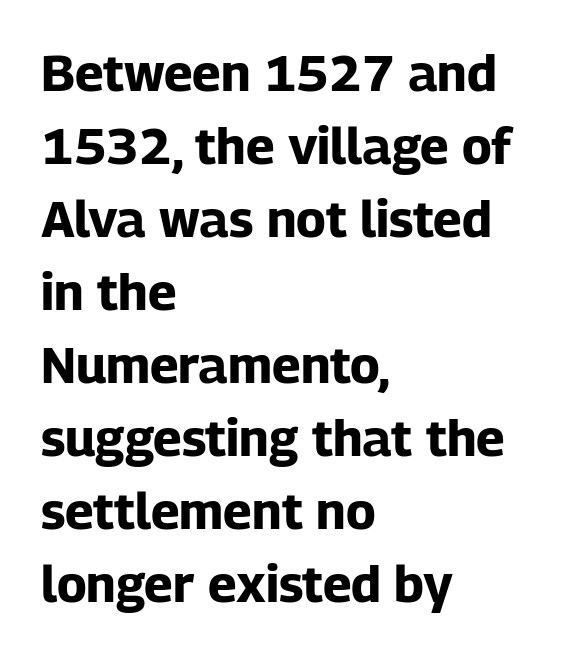
Q: Is the text bold? A: Yes.
Q: Is the text italic (slanted)? A: No, it is upright.
Q: Is the typeface a serif or a sans-serif typeface? A: Sans-serif.
Q: Is the text underlined? A: No.
Q: How is the paragraph aligned? A: Left-aligned.
Q: Is the spacing between letters normal or unusually wide? A: Normal.
Q: Is the spacing between lines tight, normal or loose? A: Normal.
Q: Width (condensed, normal, or wide)? A: Normal.
Q: Stroke contrast? A: Low.
Q: x-height? A: Medium.
Q: Monospaced? A: No.
